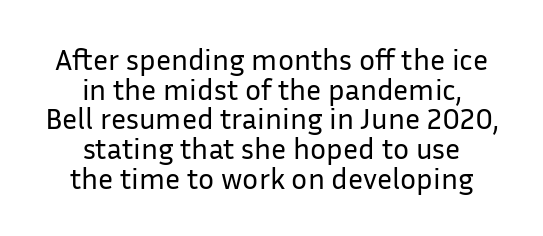
Spacing verdict: proportional, widths tailored to each character. The type is set solid horizontally, with unmodified tracking. Letters have the restrained weight of plain body copy at most. You could barely slide anything between these rows.
